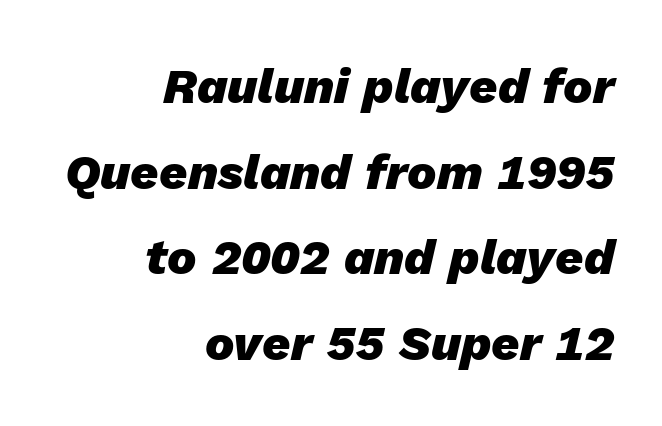
The image shows 49 px heavy type, italic (leaning right); set right-aligned, line spacing 1.75x, normal letter spacing, not underlined; low stroke contrast and a medium x-height.
